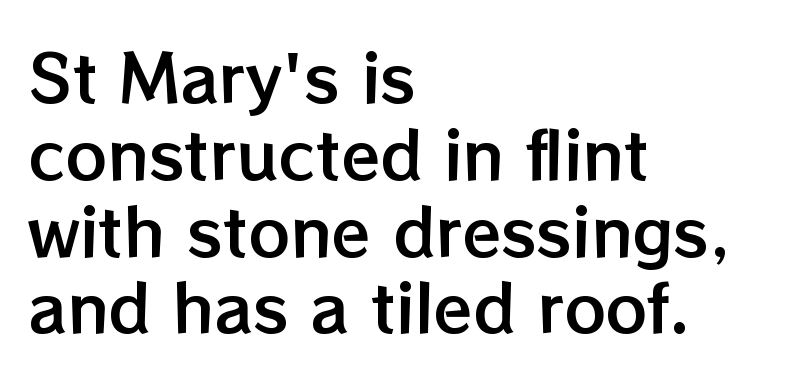
{"italic": "no", "width": "normal", "stroke_contrast": "low", "x_height": "medium", "monospaced": "no", "underline": "no", "align": "left", "line_spacing_ratio": 1.2, "letter_spacing": "normal", "letter_spacing_em": 0.0, "glyph_px": 64}
